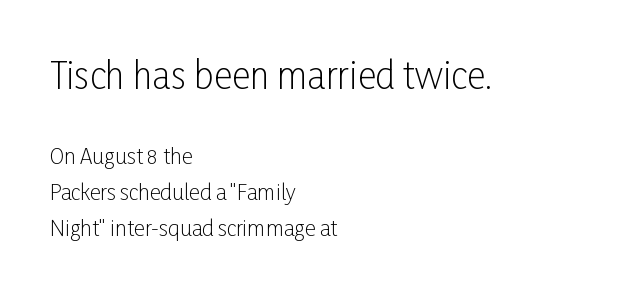
The image shows 36 px light, condensed sans-serif type, upright; set left-aligned, line spacing 1.72x, normal letter spacing, not underlined; the first (top) block is 1.71x larger; low stroke contrast and a medium x-height.
